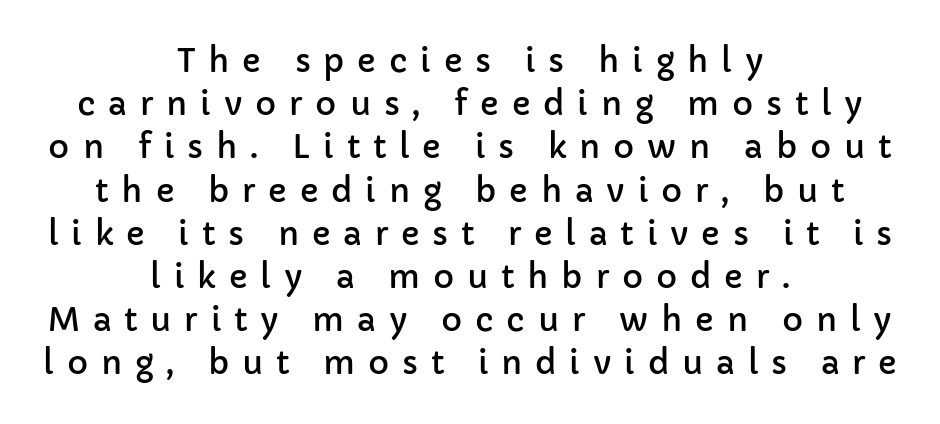
Loose tracking; the words dissolve into strings of separated letters. The vertical gap from one line to the next is medium. In terms of letterform style, serifs are entirely absent. Vertical strokes here are truly vertical.
